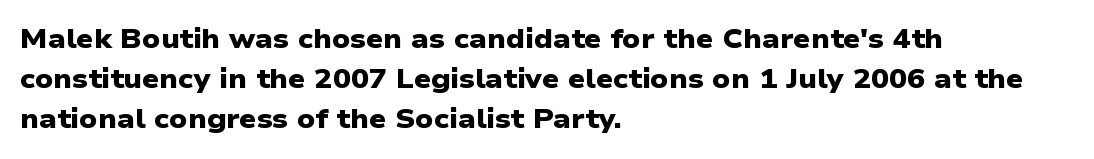
The image shows 27 px bold type; set left-aligned, normal line spacing (1.49x), normal letter spacing, not underlined.
